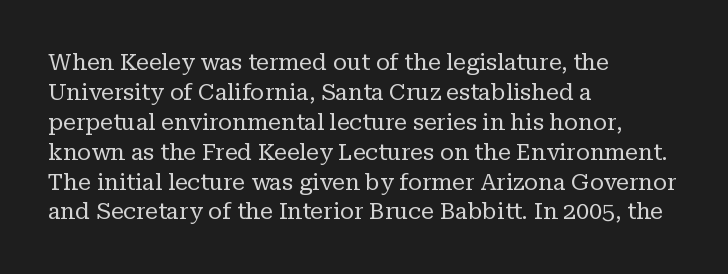
Q: Is the text bold? A: No.
Q: Is the text italic (slanted)? A: No, it is upright.
Q: Is the text underlined? A: No.
Q: How is the paragraph aligned? A: Left-aligned.
Q: Is the spacing between letters normal or unusually wide? A: Normal.
Q: Is the spacing between lines tight, normal or loose? A: Normal.
